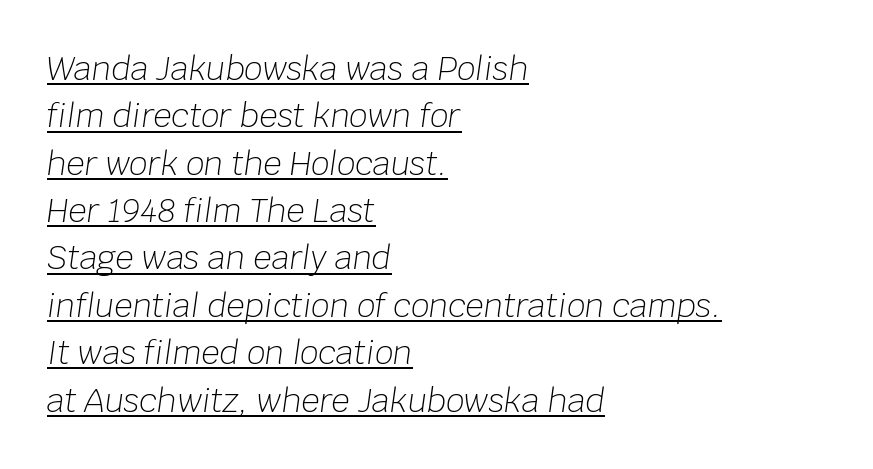
Vertical spacing — default. Caption: multi-line text, flush left, ragged right. Note the varied advance widths — an 'i' is clearly narrower than an 'm'. Compared with undecorated copy, this sample adds a rule below the words. Bold? No — there's no thickening of the strokes. Characters follow at the spacing the type designer built in.
